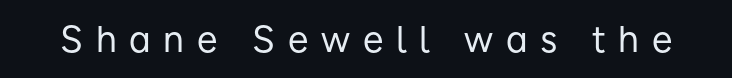
Tall strokes in this sample are plumb rather than angled. Each letter keeps its own natural width here, so spacing adapts to shape. The face used here is rendered with a markedly widened letterfit. The gap between lines stays unmarked.
